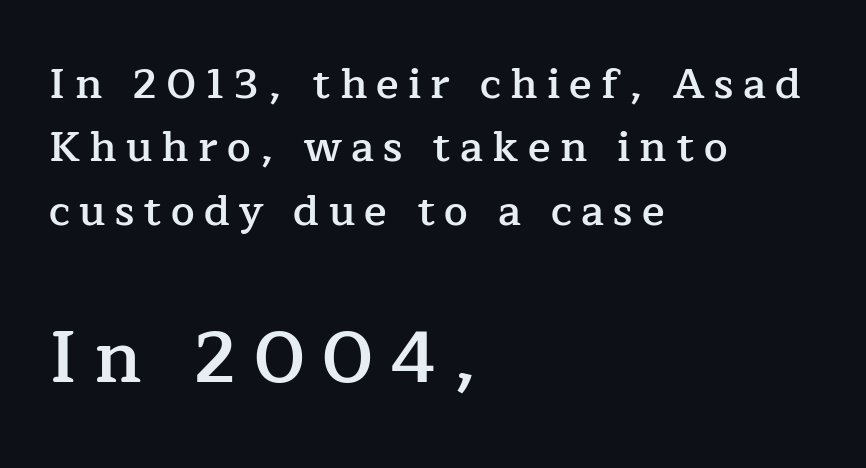
Q: Is the text bold? A: Semi-bold.
Q: Is the text italic (slanted)? A: No, it is upright.
Q: Is the typeface a serif or a sans-serif typeface? A: Serif.
Q: Is the text underlined? A: No.
Q: How is the paragraph aligned? A: Left-aligned.
Q: Is the spacing between letters normal or unusually wide? A: Unusually wide.
Q: Is the spacing between lines tight, normal or loose? A: Normal.
Q: Which block of text is set in a larger size, the first (top) or the second (bottom)? A: The second (bottom) one.
Q: Width (condensed, normal, or wide)? A: Normal.
Q: Stroke contrast? A: Low.
Q: x-height? A: Medium.
Q: Monospaced? A: No.
